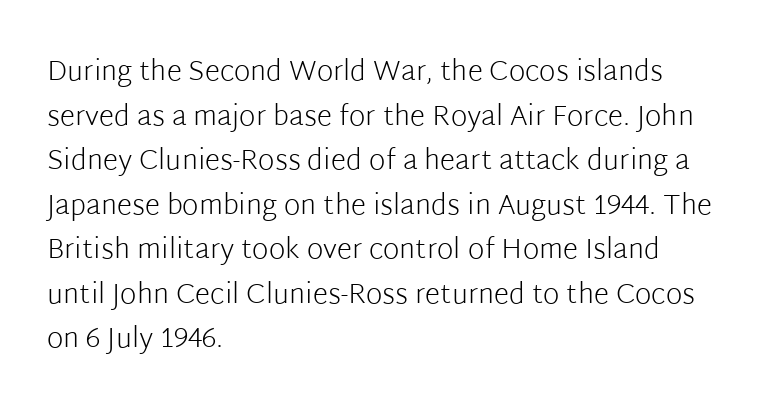
{"serif": "no", "italic": "no", "bold": "no", "weight": "light", "width": "normal", "stroke_contrast": "low", "x_height": "medium", "monospaced": "no", "underline": "no", "align": "left", "line_spacing": "normal", "line_spacing_ratio": 1.59, "letter_spacing": "normal", "letter_spacing_em": 0.0, "glyph_px": 28}
